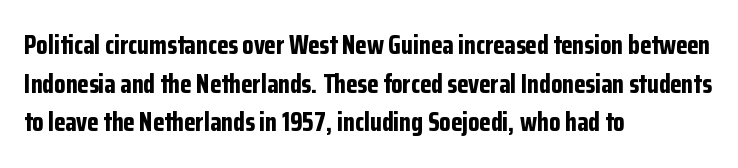
Q: Is the text bold? A: Yes.
Q: Is the text italic (slanted)? A: No, it is upright.
Q: Is the text underlined? A: No.
Q: How is the paragraph aligned? A: Left-aligned.
Q: Is the spacing between letters normal or unusually wide? A: Normal.
Q: Is the spacing between lines tight, normal or loose? A: Normal.
